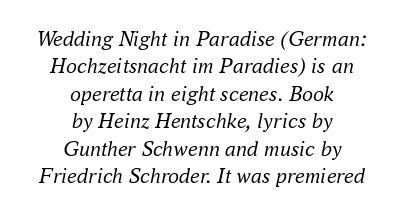
Q: Is the text bold? A: No.
Q: Is the text italic (slanted)? A: Yes, it leans right by about 16 degrees.
Q: Is the text underlined? A: No.
Q: How is the paragraph aligned? A: Centered.
Q: Is the spacing between letters normal or unusually wide? A: Normal.
Q: Is the spacing between lines tight, normal or loose? A: Normal.
